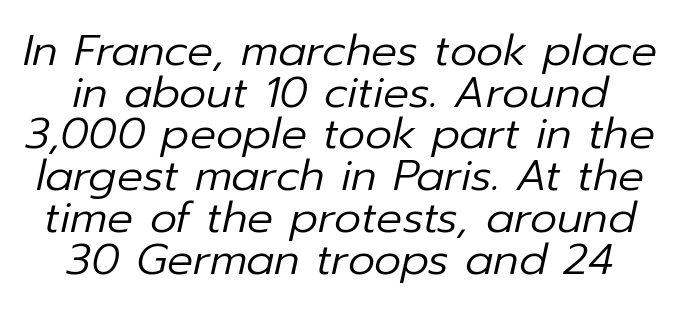
Inter-character spacing is left at the font's built-in metrics. On a weight scale, this lands at 450 or below. Line spacing here is tight. The specimen omits any rule beneath the text block's lines.
